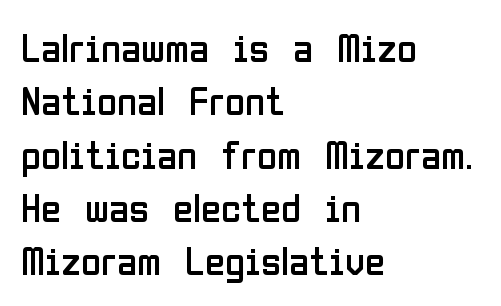
The letterforms sit at book weight or below. This sample uses a sans-serif face. All the whitespace from short lines collects on the right. Each new line begins a customary step beneath the previous one. Glyph-to-glyph distance matches everyday printed text.
